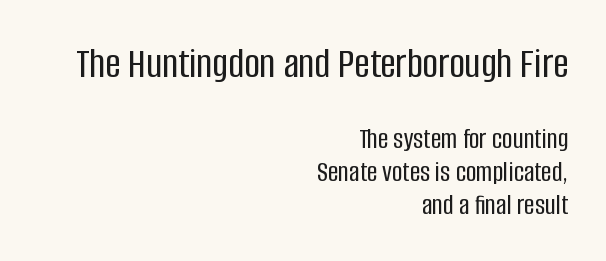
{"serif": "no", "italic": "no", "width": "condensed", "stroke_contrast": "low", "x_height": "large", "monospaced": "no", "underline": "no", "align": "right", "line_spacing": "tight", "line_spacing_ratio": 1.13, "letter_spacing": "normal", "letter_spacing_em": 0.0, "larger_block": "first", "size_ratio": 1.48, "glyph_px": 43}
